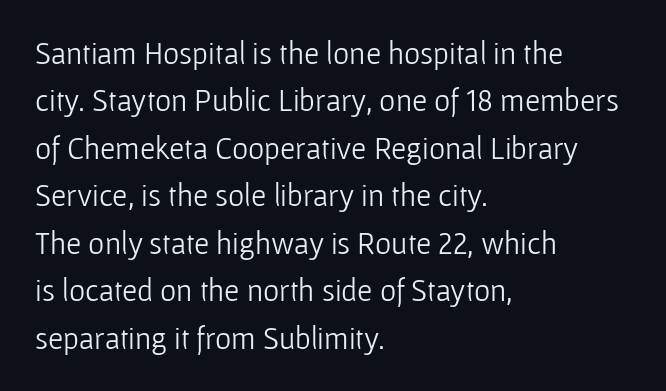
Q: Is the text bold? A: No.
Q: Is the text italic (slanted)? A: No, it is upright.
Q: Is the typeface a serif or a sans-serif typeface? A: Sans-serif.
Q: Is the text underlined? A: No.
Q: How is the paragraph aligned? A: Left-aligned.
Q: Is the spacing between letters normal or unusually wide? A: Normal.
Q: Is the spacing between lines tight, normal or loose? A: Normal.
Q: Width (condensed, normal, or wide)? A: Normal.
Q: Stroke contrast? A: Low.
Q: x-height? A: Medium.
Q: Monospaced? A: No.
